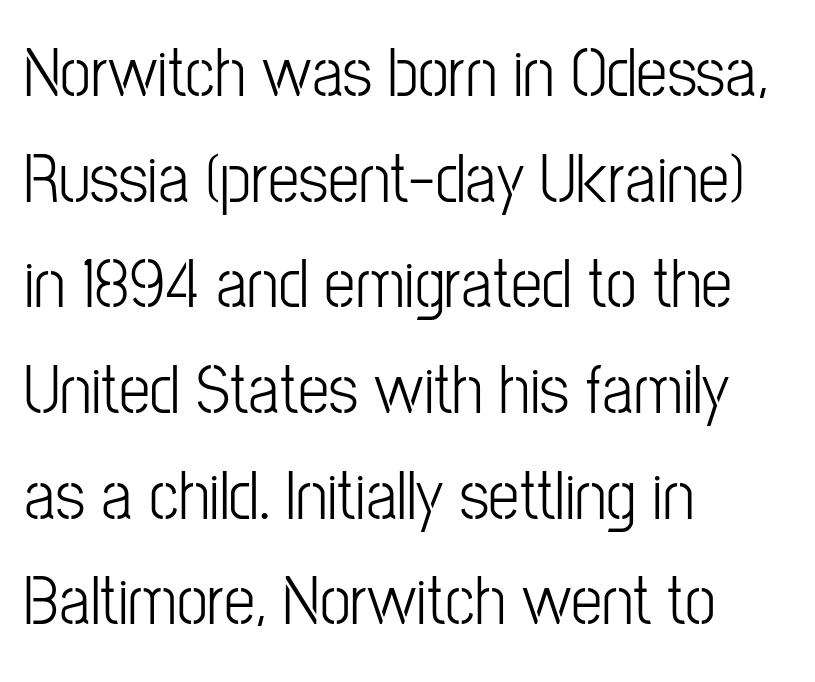
The image shows 70 px light, condensed sans-serif type, upright; set left-aligned, normal line spacing (1.51x), normal letter spacing, not underlined; low stroke contrast and a medium x-height.
